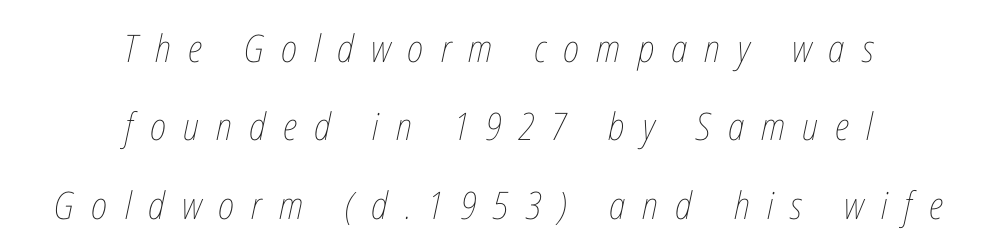
{"italic": "yes", "lean": "right", "slant_degrees": 12, "bold": "no", "weight": "thin", "width": "condensed", "stroke_contrast": "low", "x_height": "medium", "monospaced": "no", "underline": "no", "align": "center", "line_spacing": "loose", "line_spacing_ratio": 2.06, "letter_spacing": "wide", "letter_spacing_em": 0.45, "glyph_px": 38}
